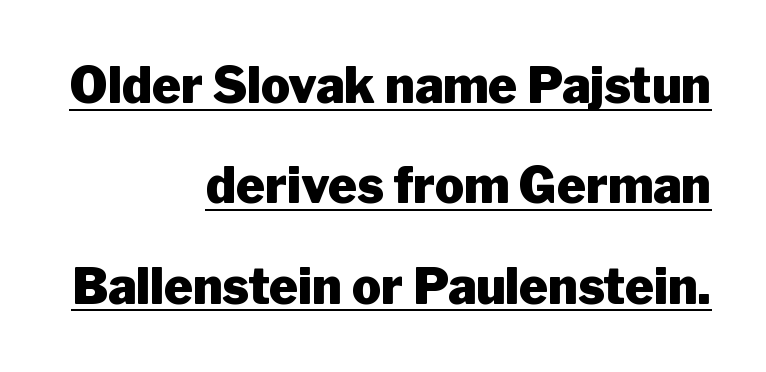
The image shows 49 px heavy sans-serif type, upright; set right-aligned, loose line spacing (2.05x), normal letter spacing, underlined; low stroke contrast and a medium x-height.
